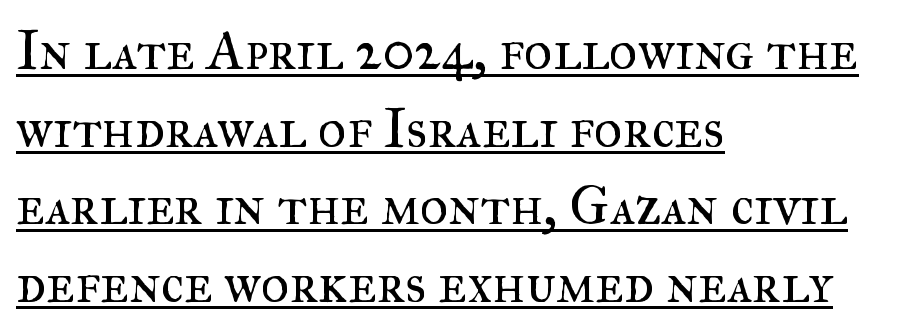
The image shows 55 px regular-weight serif type, upright; set left-aligned, normal line spacing (1.41x), normal letter spacing, underlined; medium stroke contrast and a small x-height.
